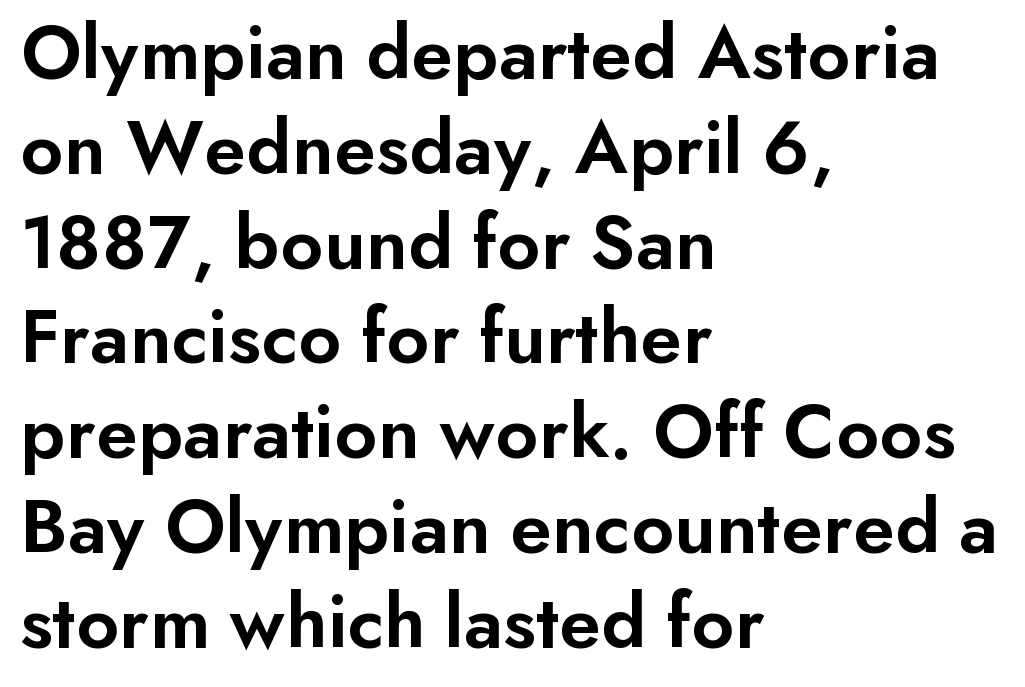
The image shows 79 px semibold sans-serif type, upright; set left-aligned, line spacing 1.2x, normal letter spacing, not underlined; low stroke contrast and a small x-height.
